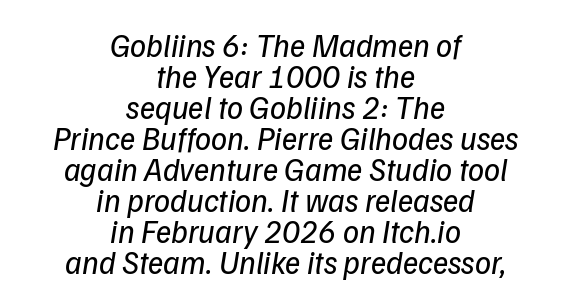
{"italic": "yes", "lean": "right", "slant_degrees": 9, "bold": "no", "weight": "regular", "width": "normal", "stroke_contrast": "low", "x_height": "medium", "monospaced": "no", "underline": "no", "align": "center", "line_spacing": "tight", "line_spacing_ratio": 0.97, "letter_spacing": "normal", "letter_spacing_em": 0.0, "glyph_px": 32}
